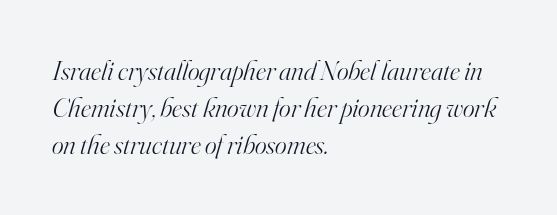
{"serif": "yes", "italic": "yes", "lean": "right", "slant_degrees": 16, "bold": "no", "weight": "light", "width": "normal", "stroke_contrast": "high", "x_height": "small", "monospaced": "no", "underline": "no", "align": "left", "line_spacing": "normal", "line_spacing_ratio": 1.33, "letter_spacing": "normal", "letter_spacing_em": 0.0, "glyph_px": 28}
